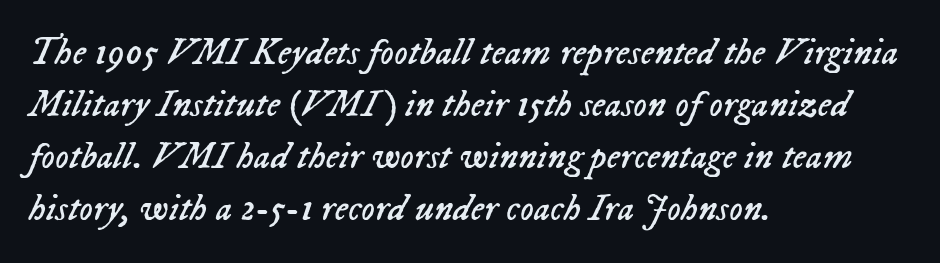
{"italic": "yes", "lean": "right", "slant_degrees": 23, "bold": "no", "weight": "regular", "width": "normal", "stroke_contrast": "low", "x_height": "medium", "monospaced": "no", "underline": "no", "align": "left", "line_spacing": "normal", "line_spacing_ratio": 1.37, "letter_spacing": "normal", "letter_spacing_em": 0.0, "glyph_px": 38}
